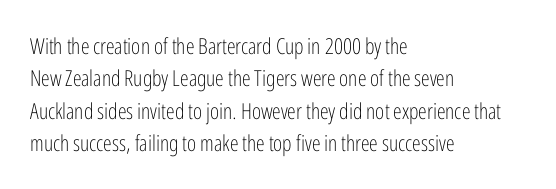
{"italic": "no", "bold": "no", "underline": "no", "align": "left", "line_spacing": "normal", "line_spacing_ratio": 1.47, "letter_spacing": "normal", "letter_spacing_em": 0.0, "glyph_px": 22}
